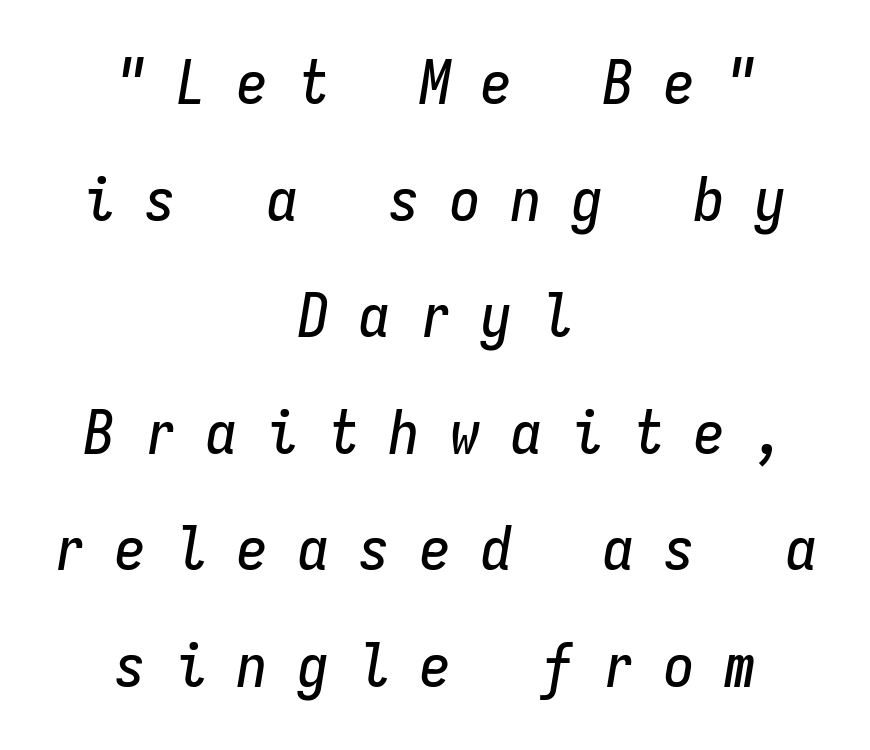
The vertical gap from one line to the next is large. Notice how the passage keeps no hard edge, just a central spine. The passage shown leans; its letterforms are oblique. Lines of text with bare space underneath.
